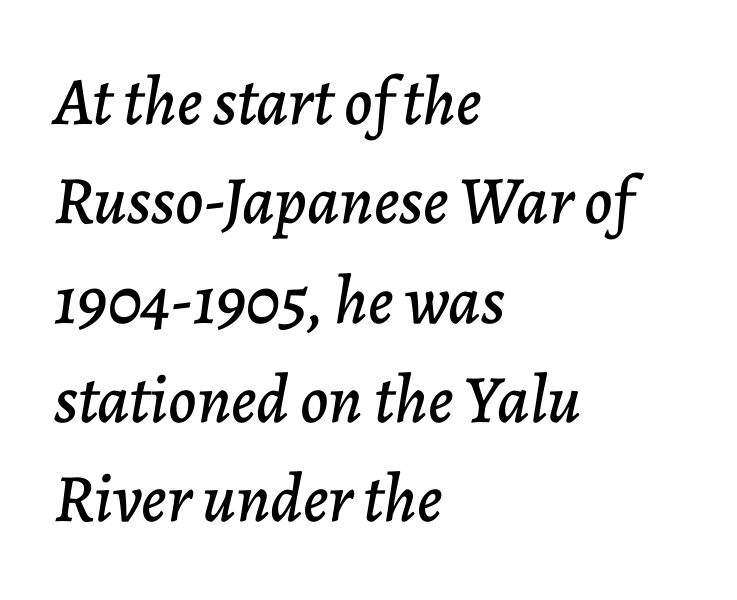
The image shows 68 px text type, italic (leaning right); set left-aligned, normal line spacing (1.46x), normal letter spacing, not underlined; low stroke contrast and a medium x-height.
